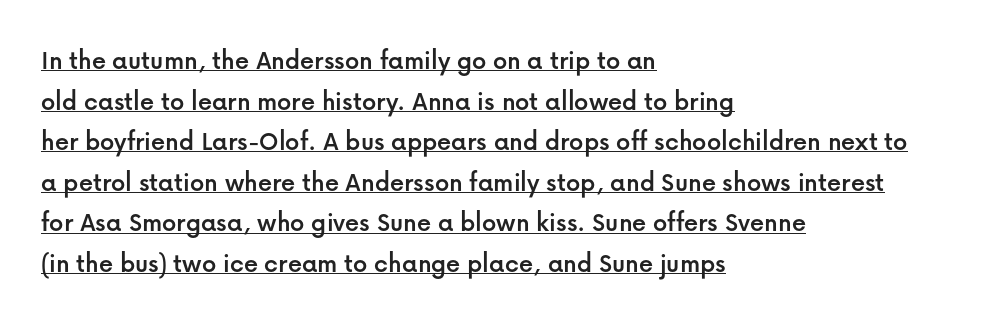
{"serif": "no", "italic": "no", "width": "normal", "stroke_contrast": "low", "x_height": "medium", "monospaced": "no", "underline": "yes", "align": "left", "line_spacing": "normal", "line_spacing_ratio": 1.45, "letter_spacing": "normal", "letter_spacing_em": 0.0, "glyph_px": 28}
